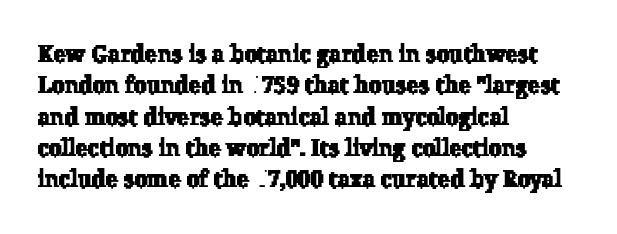
Students, note that the glyphs here touch the page at normal intervals. Rule under the text: the space is simply empty. Summary of vertical rhythm: regular, with standard interline spacing. Horizontally, the lines are justified to the leading edge only.
